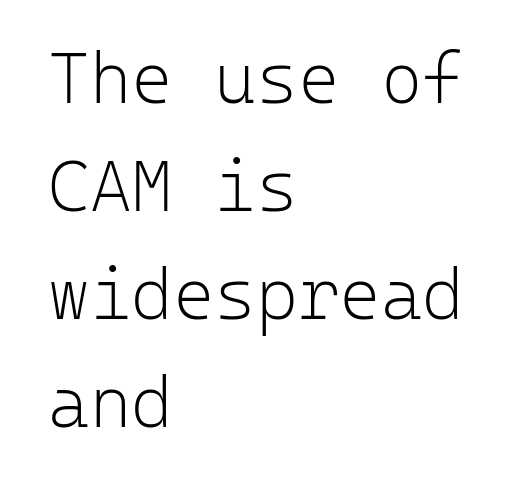
Q: Is the text bold? A: No.
Q: Is the text italic (slanted)? A: No, it is upright.
Q: Is the typeface a serif or a sans-serif typeface? A: Sans-serif.
Q: Is the text underlined? A: No.
Q: How is the paragraph aligned? A: Left-aligned.
Q: Is the spacing between letters normal or unusually wide? A: Normal.
Q: Is the spacing between lines tight, normal or loose? A: Normal.
Q: Width (condensed, normal, or wide)? A: Normal.
Q: Stroke contrast? A: Low.
Q: x-height? A: Medium.
Q: Monospaced? A: Yes.
